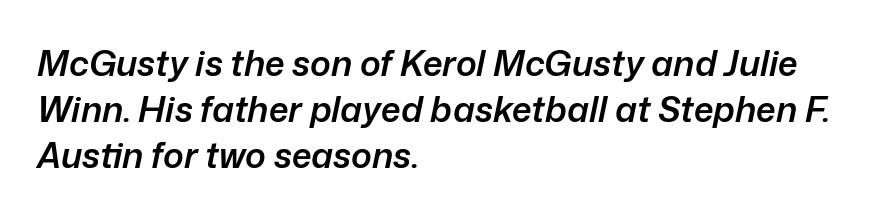
Characters follow at the spacing the type designer built in. Slant detected: the letters are inclined. In terms of weight, the rendering is demibold, just under bold. Think of a printed novel: that variable character pitch is what you see here. How would I describe the line gaps? Plain and ordinary. Descenders are the only things crossing below the line.
